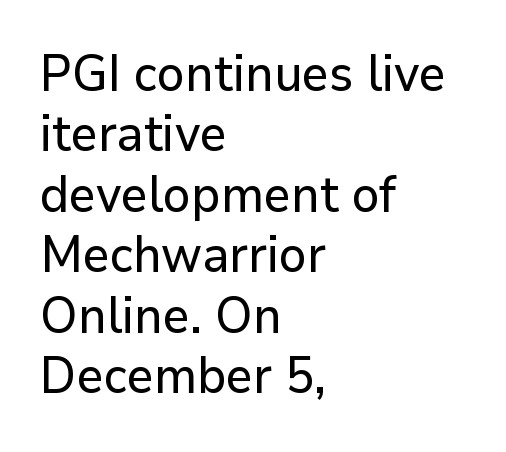
Q: Is the text italic (slanted)? A: No, it is upright.
Q: Is the typeface a serif or a sans-serif typeface? A: Sans-serif.
Q: Is the text underlined? A: No.
Q: How is the paragraph aligned? A: Left-aligned.
Q: Is the spacing between letters normal or unusually wide? A: Normal.
Q: Width (condensed, normal, or wide)? A: Normal.
Q: Stroke contrast? A: Low.
Q: x-height? A: Medium.
Q: Monospaced? A: No.
